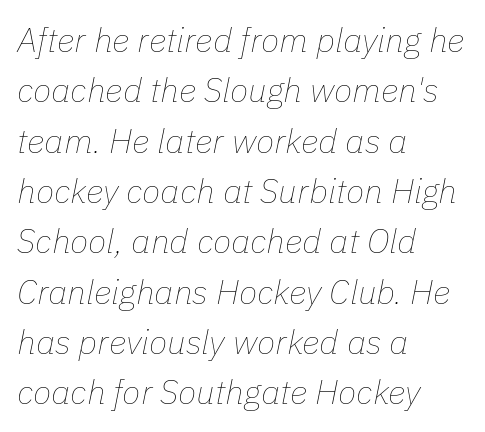
A typesetter would call this proportional, since set widths differ per character. A classic flush-left, rag-right setting is used for this passage. The passage shown leans; its letterforms are oblique. Check under the words: just untouched page. In terms of leading, this rendering sits right in the middle. The rendering keeps characters at their native spacing.
